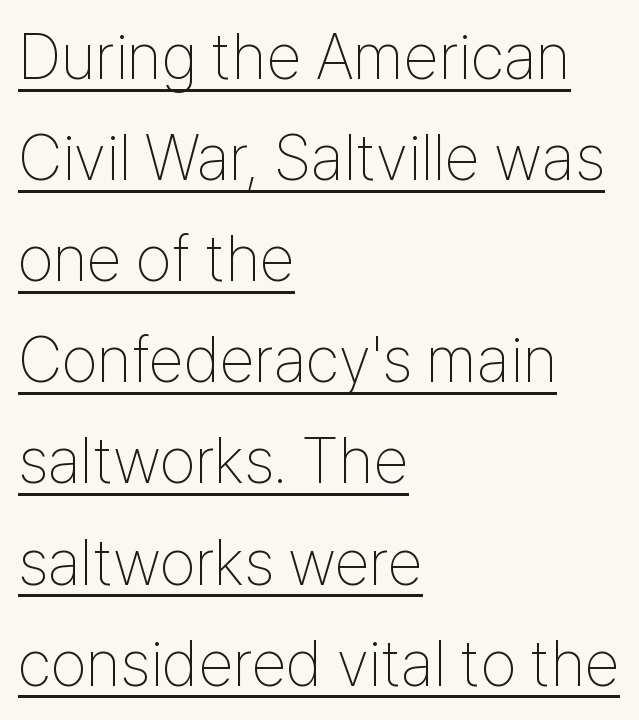
{"serif": "no", "italic": "no", "bold": "no", "weight": "thin", "width": "condensed", "stroke_contrast": "low", "x_height": "medium", "monospaced": "no", "underline": "yes", "align": "left", "line_spacing": "normal", "line_spacing_ratio": 1.58, "letter_spacing": "normal", "letter_spacing_em": 0.0, "glyph_px": 64}
